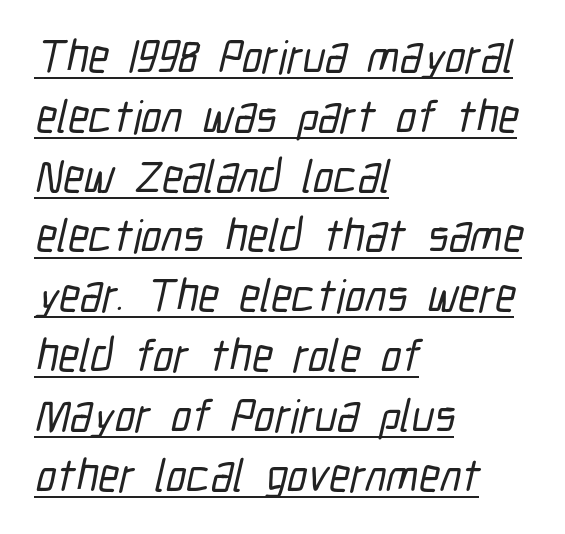
Q: Is the typeface a serif or a sans-serif typeface? A: Sans-serif.
Q: Is the text underlined? A: Yes.
Q: How is the paragraph aligned? A: Left-aligned.
Q: Is the spacing between letters normal or unusually wide? A: Normal.
Q: Is the spacing between lines tight, normal or loose? A: Normal.
Q: Width (condensed, normal, or wide)? A: Condensed.
Q: Stroke contrast? A: Low.
Q: x-height? A: Medium.
Q: Monospaced? A: No.
